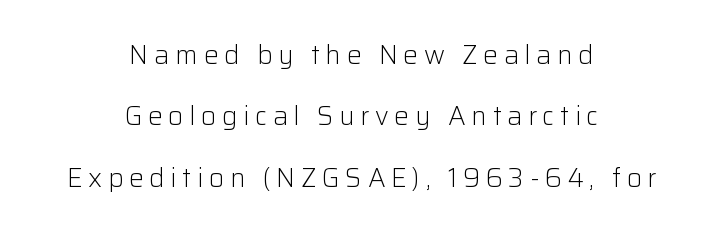
{"italic": "no", "bold": "no", "underline": "no", "align": "center", "line_spacing": "loose", "line_spacing_ratio": 2.36, "letter_spacing": "wide", "letter_spacing_em": 0.22, "glyph_px": 26}
